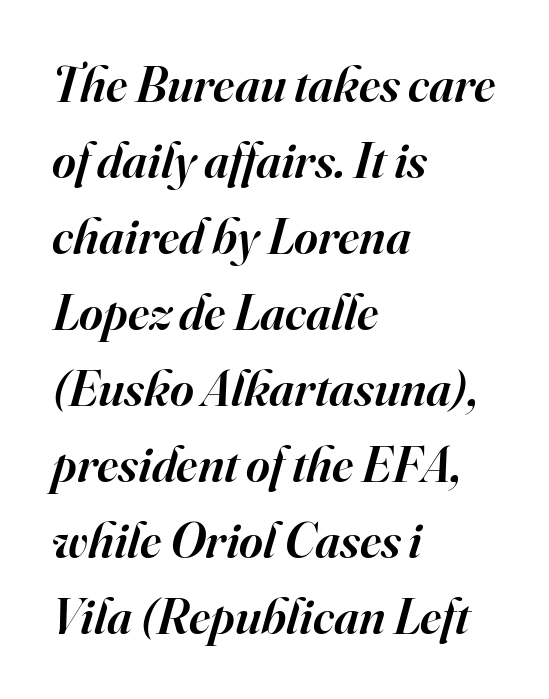
Q: Is the text bold? A: Semi-bold.
Q: Is the text italic (slanted)? A: Yes, it leans right by about 16 degrees.
Q: Is the typeface a serif or a sans-serif typeface? A: Serif.
Q: Is the text underlined? A: No.
Q: How is the paragraph aligned? A: Left-aligned.
Q: Is the spacing between letters normal or unusually wide? A: Normal.
Q: Is the spacing between lines tight, normal or loose? A: Normal.
Q: Width (condensed, normal, or wide)? A: Normal.
Q: Stroke contrast? A: High.
Q: x-height? A: Small.
Q: Monospaced? A: No.
